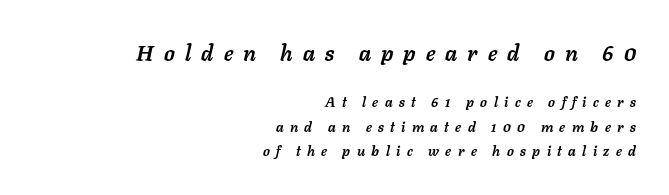
Q: Is the text bold? A: Yes.
Q: Is the text italic (slanted)? A: Yes, it leans right by about 11 degrees.
Q: Is the text underlined? A: No.
Q: How is the paragraph aligned? A: Right-aligned.
Q: Is the spacing between letters normal or unusually wide? A: Unusually wide.
Q: Which block of text is set in a larger size, the first (top) or the second (bottom)? A: The first (top) one.
